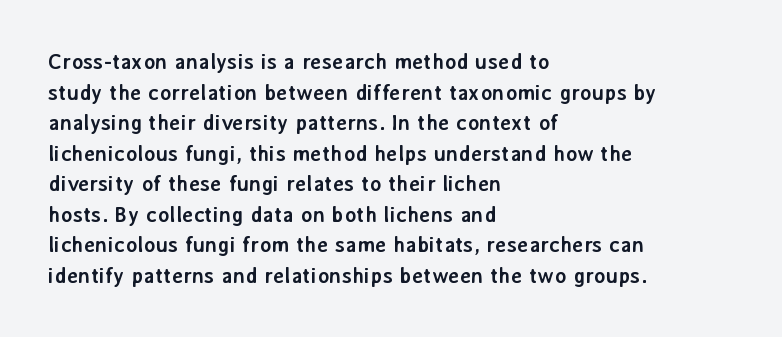
Q: Is the text bold? A: Yes.
Q: Is the text italic (slanted)? A: No, it is upright.
Q: Is the text underlined? A: No.
Q: How is the paragraph aligned? A: Left-aligned.
Q: Is the spacing between letters normal or unusually wide? A: Normal.
Q: Is the spacing between lines tight, normal or loose? A: Normal.
